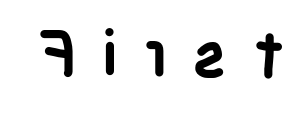
Q: Is the text bold? A: Yes.
Q: Is the text italic (slanted)? A: No, it is upright.
Q: Is the typeface a serif or a sans-serif typeface? A: Sans-serif.
Q: Is the text underlined? A: No.
Q: Is the spacing between letters normal or unusually wide? A: Unusually wide.
Q: Width (condensed, normal, or wide)? A: Condensed.
Q: Stroke contrast? A: Low.
Q: x-height? A: Large.
Q: Monospaced? A: No.
